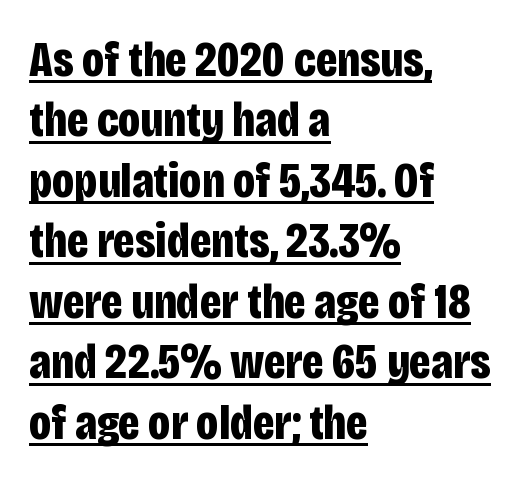
Q: Is the text bold? A: Yes.
Q: Is the text italic (slanted)? A: No, it is upright.
Q: Is the typeface a serif or a sans-serif typeface? A: Sans-serif.
Q: Is the text underlined? A: Yes.
Q: How is the paragraph aligned? A: Left-aligned.
Q: Is the spacing between letters normal or unusually wide? A: Normal.
Q: Width (condensed, normal, or wide)? A: Condensed.
Q: Stroke contrast? A: Low.
Q: x-height? A: Large.
Q: Monospaced? A: No.
